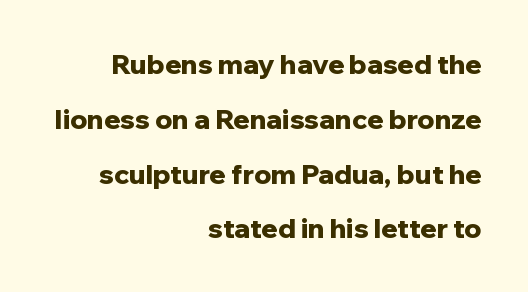
Q: Is the text bold? A: Yes.
Q: Is the text italic (slanted)? A: No, it is upright.
Q: Is the text underlined? A: No.
Q: How is the paragraph aligned? A: Right-aligned.
Q: Is the spacing between letters normal or unusually wide? A: Normal.
Q: Is the spacing between lines tight, normal or loose? A: Loose.
